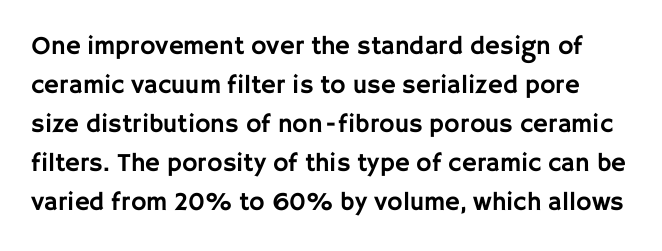
{"italic": "no", "underline": "no", "line_spacing": "normal", "line_spacing_ratio": 1.5, "letter_spacing": "normal", "letter_spacing_em": 0.0, "glyph_px": 26}
